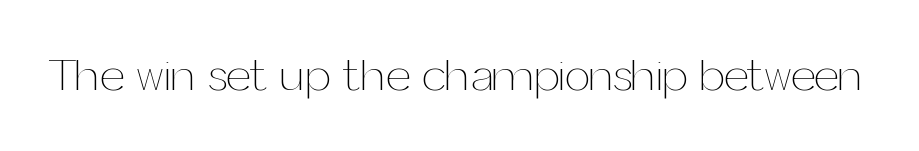
Q: Is the text bold? A: No.
Q: Is the text italic (slanted)? A: No, it is upright.
Q: Is the text underlined? A: No.
Q: Is the spacing between letters normal or unusually wide? A: Normal.
Q: Width (condensed, normal, or wide)? A: Normal.
Q: Stroke contrast? A: Medium.
Q: x-height? A: Medium.
Q: Monospaced? A: No.
